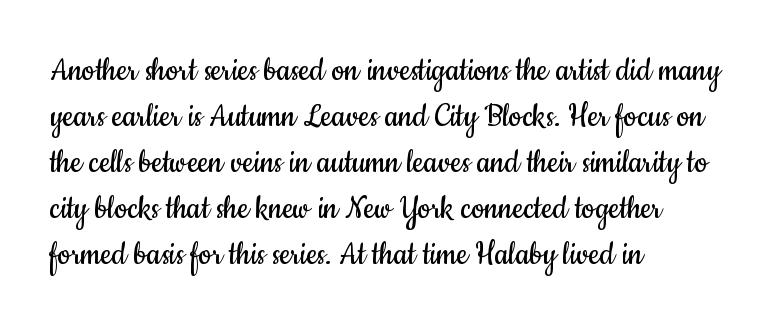
{"serif": "no", "bold": "no", "weight": "regular", "width": "condensed", "stroke_contrast": "low", "x_height": "small", "monospaced": "no", "underline": "no", "align": "left", "line_spacing_ratio": 1.24, "letter_spacing": "normal", "letter_spacing_em": 0.0, "glyph_px": 37}
